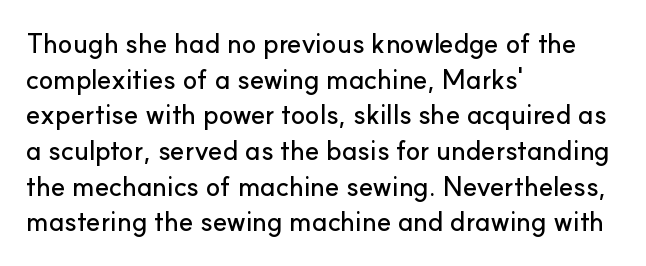
The image shows 27 px text type, upright; set left-aligned, normal line spacing (1.32x), normal letter spacing, not underlined.
